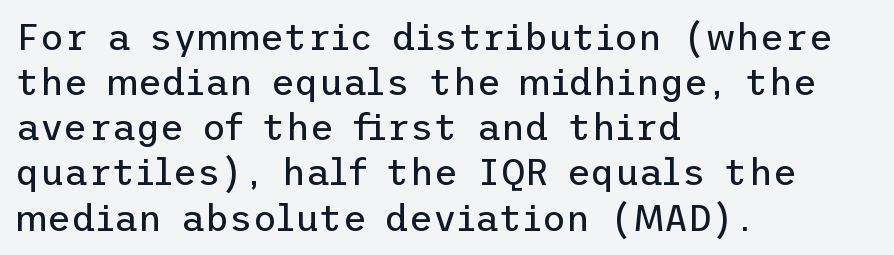
{"serif": "no", "italic": "no", "bold": "no", "weight": "regular", "width": "normal", "stroke_contrast": "low", "x_height": "medium", "underline": "no", "align": "left", "line_spacing_ratio": 1.22, "letter_spacing": "normal", "letter_spacing_em": 0.0, "glyph_px": 37}
